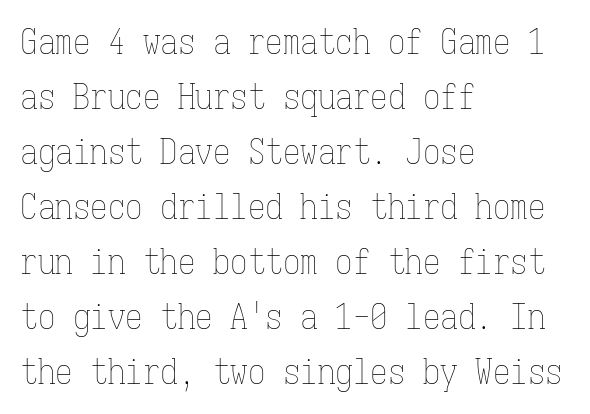
Posture: straight, roman, zero tilt. A typesetter would call this monospace, since all characters share one set width. The gap between lines stays unmarked. Which margin do the lines hug? The left one — the right edge is uneven.
